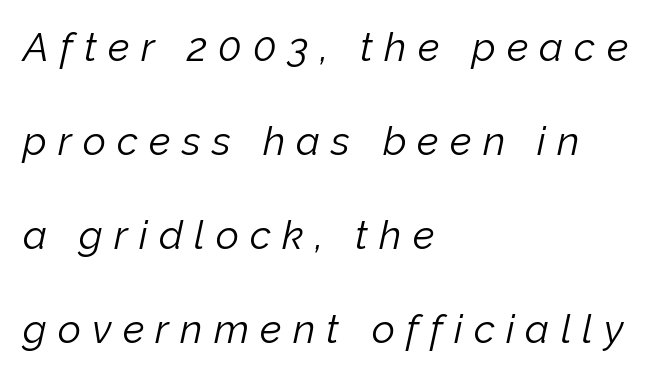
Vertical spacing — loose. Bare-footed words on every line. The text block is weighted toward the left margin, trailing off unevenly rightward. The font is comparable to plain body text, perhaps lighter.
